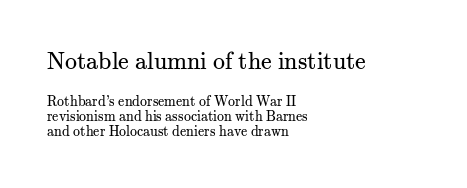
Underline: absent. Character size in the leading block exceeds that of the trailing block. Think standard paragraph weight, or any step lighter than that. A classic flush-left, rag-right setting is used for this passage. Inter-character spacing is left at the font's built-in metrics.
